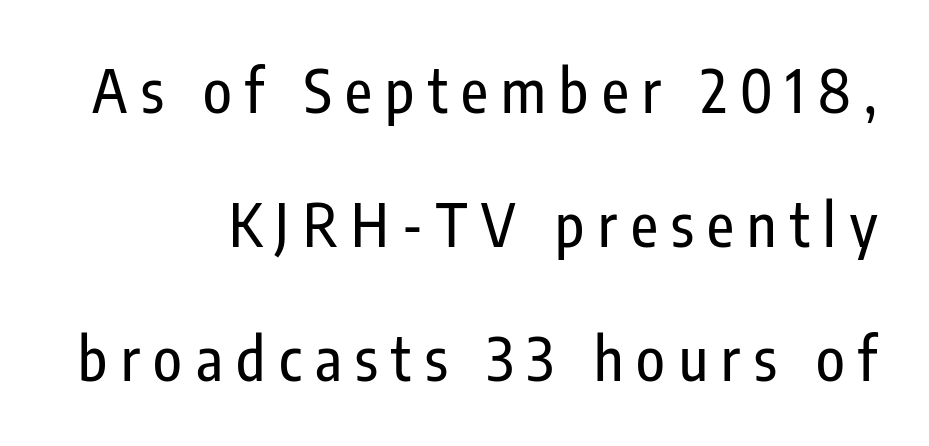
Q: Is the text italic (slanted)? A: No, it is upright.
Q: Is the typeface a serif or a sans-serif typeface? A: Sans-serif.
Q: Is the text underlined? A: No.
Q: How is the paragraph aligned? A: Right-aligned.
Q: Is the spacing between letters normal or unusually wide? A: Unusually wide.
Q: Is the spacing between lines tight, normal or loose? A: Loose.
Q: Width (condensed, normal, or wide)? A: Condensed.
Q: Stroke contrast? A: Low.
Q: x-height? A: Medium.
Q: Monospaced? A: No.
